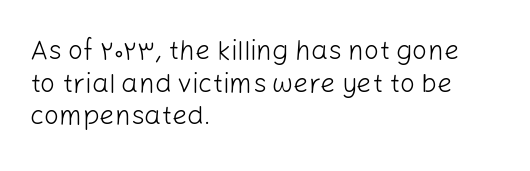
What stands out about the letter spacing? Nothing — it is the standard amount. This is not heavy type; no bold has been used. Just letters on the line, the space beneath them empty. Notice how the stems are strictly vertical — no italics here. This rendering uses left alignment, leaving the right contour irregular.
